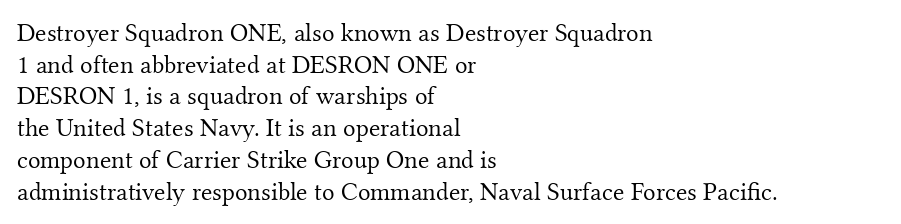
The image shows 26 px text type, upright; set left-aligned, line spacing 1.22x, normal letter spacing, not underlined.
